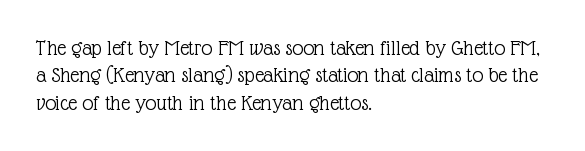
The image shows 22 px text type, upright; set left-aligned, line spacing 1.24x, normal letter spacing, not underlined.
